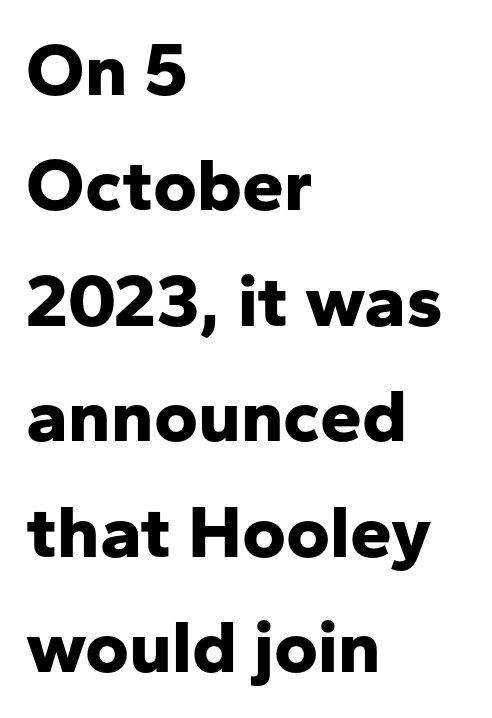
Q: Is the text bold? A: Yes.
Q: Is the text italic (slanted)? A: No, it is upright.
Q: Is the typeface a serif or a sans-serif typeface? A: Sans-serif.
Q: Is the text underlined? A: No.
Q: How is the paragraph aligned? A: Left-aligned.
Q: Is the spacing between letters normal or unusually wide? A: Normal.
Q: Is the spacing between lines tight, normal or loose? A: Normal.
Q: Width (condensed, normal, or wide)? A: Normal.
Q: Stroke contrast? A: Low.
Q: x-height? A: Medium.
Q: Monospaced? A: No.
